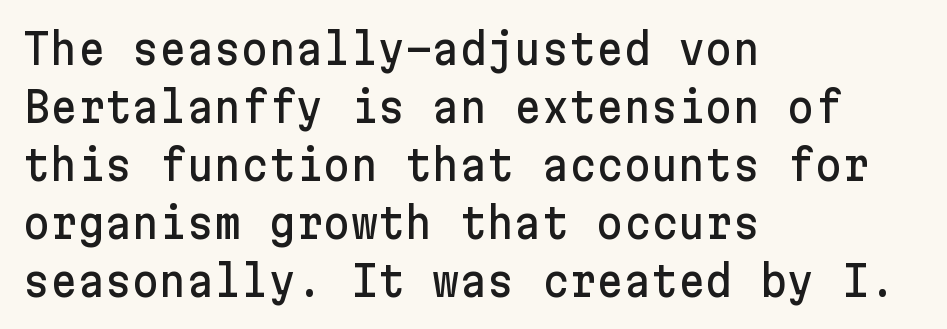
{"serif": "no", "italic": "no", "width": "normal", "stroke_contrast": "low", "x_height": "medium", "underline": "no", "align": "left", "line_spacing": "normal", "line_spacing_ratio": 1.38, "letter_spacing": "normal", "letter_spacing_em": 0.0, "glyph_px": 42}
